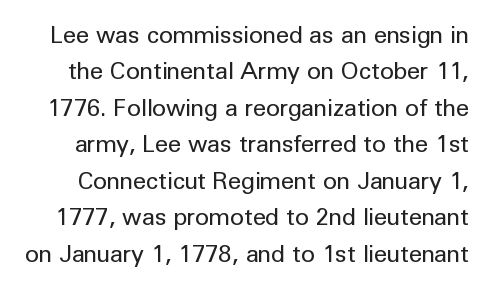
The image shows 24 px text type, upright; set normal line spacing (1.52x), normal letter spacing, not underlined.
